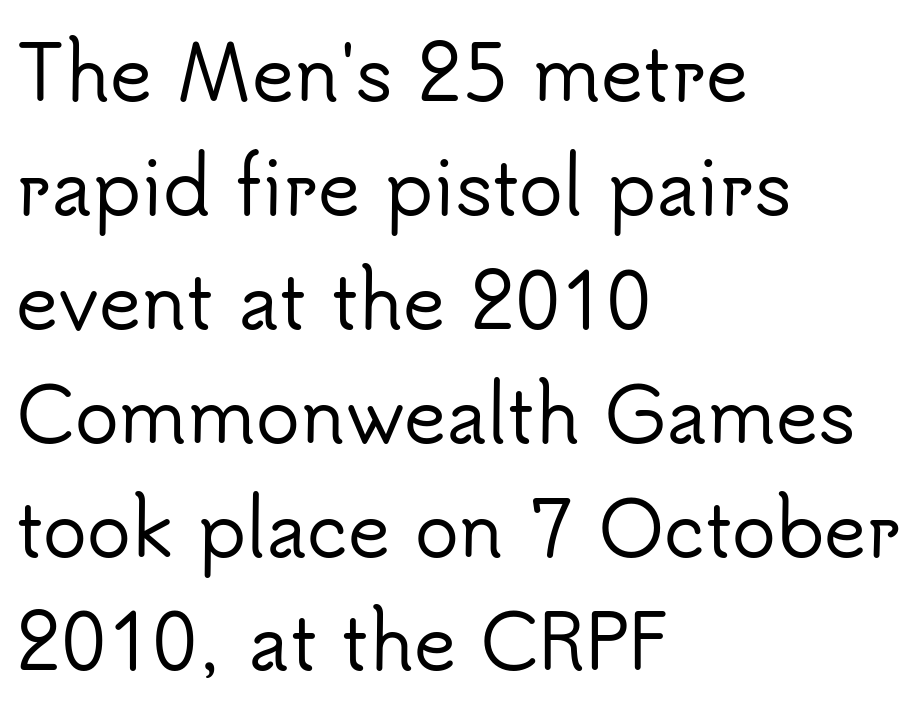
Proportional: the letters do not fall into vertical columns. The gaps between neighbouring characters are ordinary and unremarkable. Ascenders rise straight up at ninety degrees. The text was rendered using a sans face with plain stroke endings.
